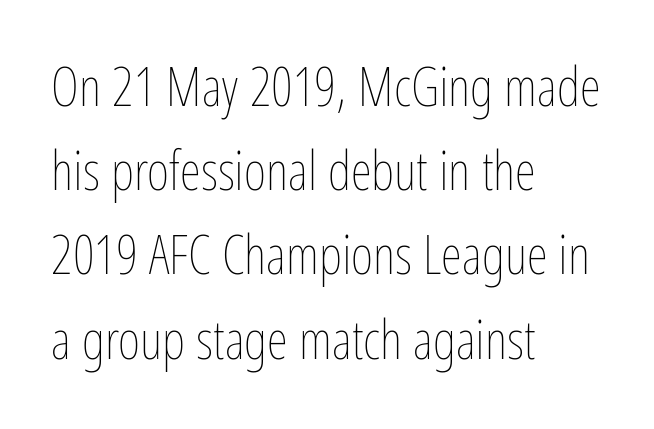
The image shows 54 px thin, condensed type, upright; set left-aligned, normal line spacing (1.56x), normal letter spacing, not underlined; low stroke contrast and a medium x-height.
